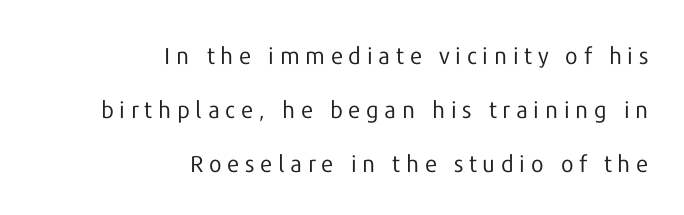
Notice how the stems are strictly vertical — no italics here. What's the leading like? Stretched, with rows far apart. Layout note: lines flush right. This reads as an unemphasized weight, regular at the heaviest.
